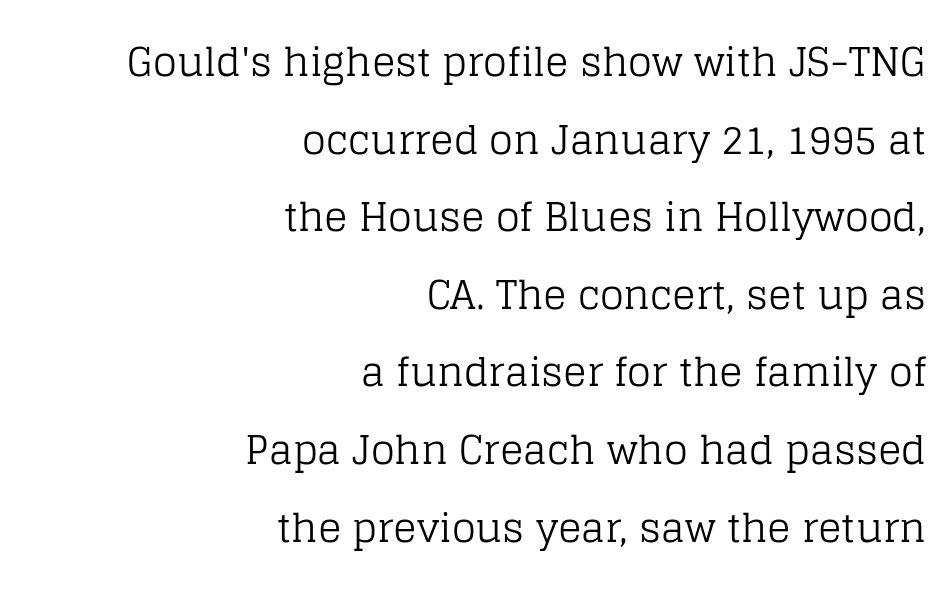
Q: Is the text bold? A: No.
Q: Is the text italic (slanted)? A: No, it is upright.
Q: Is the typeface a serif or a sans-serif typeface? A: Serif.
Q: Is the text underlined? A: No.
Q: How is the paragraph aligned? A: Right-aligned.
Q: Is the spacing between letters normal or unusually wide? A: Normal.
Q: Is the spacing between lines tight, normal or loose? A: Loose.
Q: Width (condensed, normal, or wide)? A: Normal.
Q: Stroke contrast? A: Low.
Q: x-height? A: Large.
Q: Monospaced? A: No.
